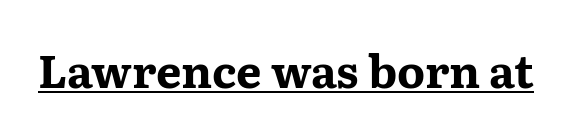
Q: Is the text bold? A: Yes.
Q: Is the text italic (slanted)? A: No, it is upright.
Q: Is the typeface a serif or a sans-serif typeface? A: Serif.
Q: Is the text underlined? A: Yes.
Q: Is the spacing between letters normal or unusually wide? A: Normal.
Q: Width (condensed, normal, or wide)? A: Wide.
Q: Stroke contrast? A: Medium.
Q: x-height? A: Medium.
Q: Monospaced? A: No.
